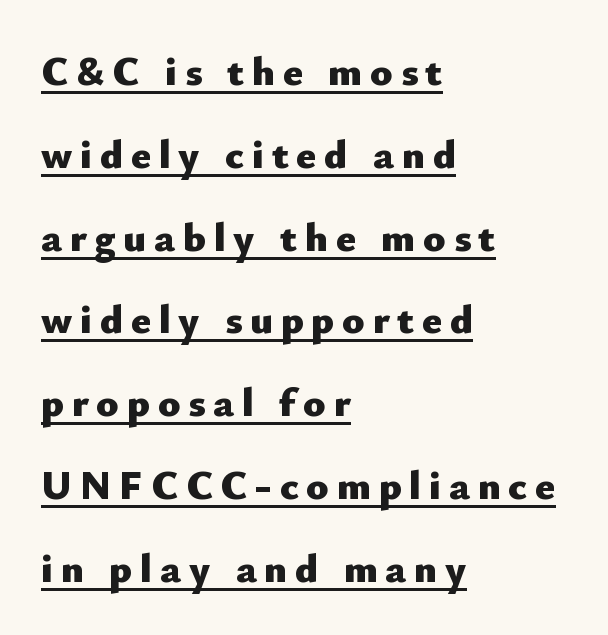
Q: Is the text bold? A: Yes.
Q: Is the text italic (slanted)? A: No, it is upright.
Q: Is the typeface a serif or a sans-serif typeface? A: Sans-serif.
Q: Is the text underlined? A: Yes.
Q: How is the paragraph aligned? A: Left-aligned.
Q: Is the spacing between lines tight, normal or loose? A: Loose.
Q: Width (condensed, normal, or wide)? A: Normal.
Q: Stroke contrast? A: Low.
Q: x-height? A: Small.
Q: Monospaced? A: No.
